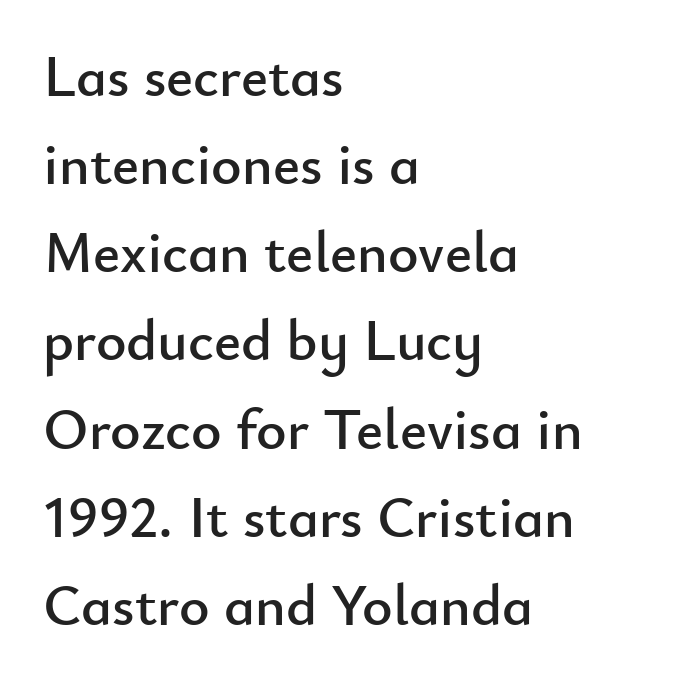
This rendering employs a face without finishing strokes, i.e., a sans-serif. Do the characters align in a grid? No, the font is proportional. No word sits above an underline. Leading: standard. Honestly, the letter spacing is just normal — you wouldn't notice it. Style check: upright.
